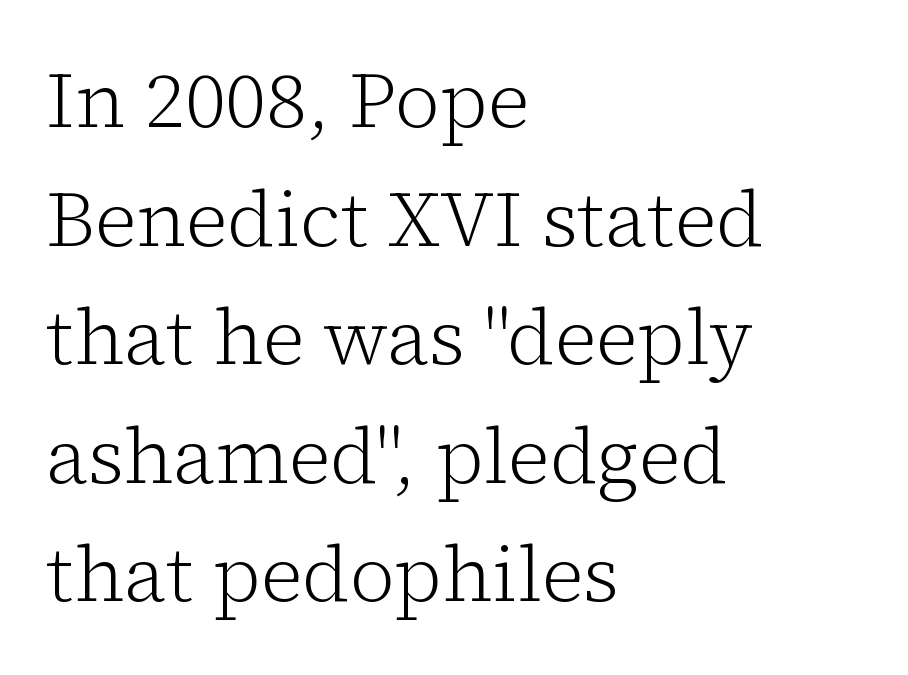
The image shows 78 px light serif type, upright; set left-aligned, normal line spacing (1.52x), normal letter spacing, not underlined; low stroke contrast and a medium x-height.
